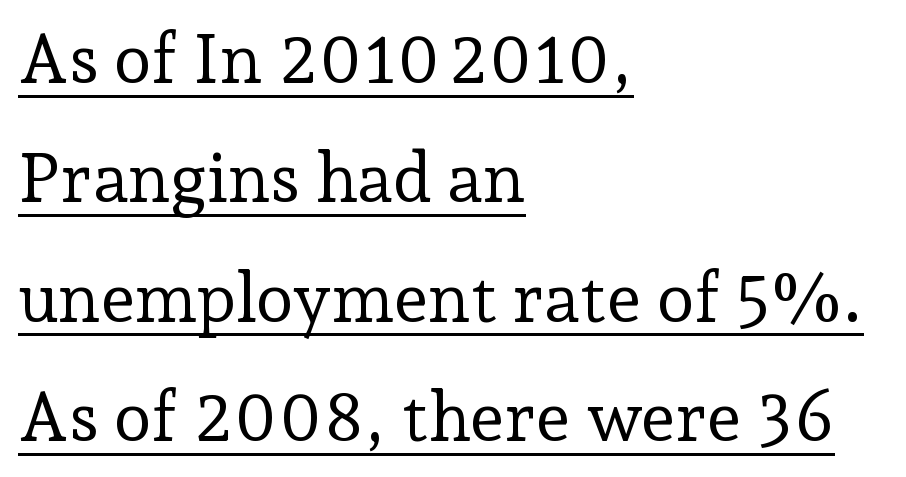
{"serif": "yes", "italic": "no", "bold": "no", "weight": "regular", "width": "normal", "stroke_contrast": "low", "x_height": "medium", "monospaced": "no", "underline": "yes", "align": "left", "line_spacing_ratio": 1.73, "letter_spacing": "normal", "letter_spacing_em": 0.0, "glyph_px": 69}
